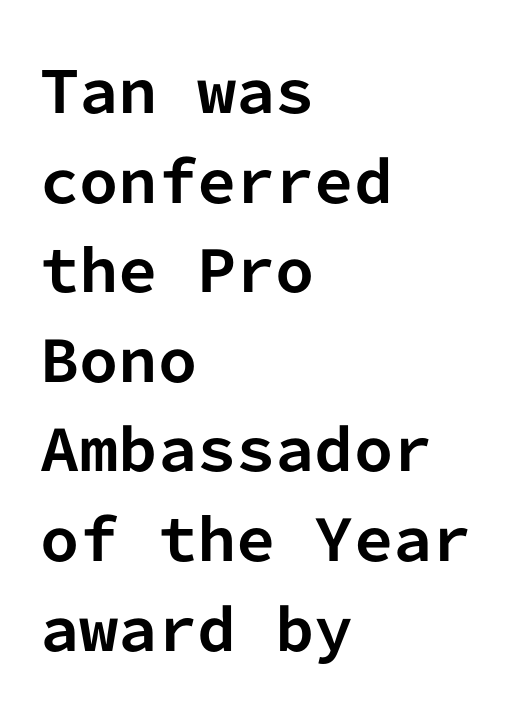
Q: Is the text bold? A: Yes.
Q: Is the text italic (slanted)? A: No, it is upright.
Q: Is the typeface a serif or a sans-serif typeface? A: Sans-serif.
Q: Is the text underlined? A: No.
Q: How is the paragraph aligned? A: Left-aligned.
Q: Is the spacing between letters normal or unusually wide? A: Normal.
Q: Is the spacing between lines tight, normal or loose? A: Normal.
Q: Width (condensed, normal, or wide)? A: Normal.
Q: Stroke contrast? A: Low.
Q: x-height? A: Medium.
Q: Monospaced? A: Yes.
